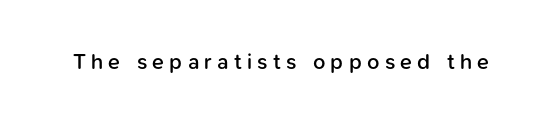
{"italic": "no", "bold": "semi", "underline": "no", "letter_spacing": "wide", "letter_spacing_em": 0.24, "glyph_px": 22}
